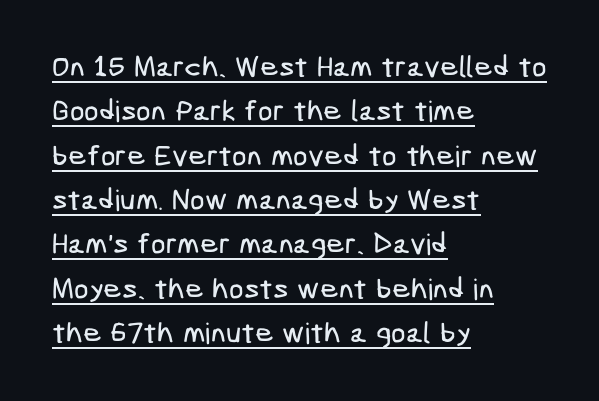
{"serif": "no", "width": "condensed", "stroke_contrast": "low", "x_height": "medium", "underline": "yes", "align": "left", "line_spacing": "normal", "line_spacing_ratio": 1.53, "letter_spacing": "normal", "letter_spacing_em": 0.0, "glyph_px": 29}
